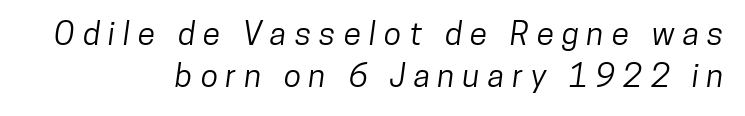
The image shows 32 px condensed sans-serif type; set right-aligned, normal line spacing (1.31x), unusually wide letter spacing (+0.25 em), not underlined; low stroke contrast and a medium x-height.
